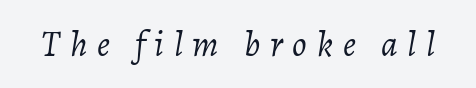
The weight would be labelled regular, book, light, or lighter still. The passage shown is typed in a proportional face where columns would drift. Caption: expanded tracking, letters set apart. Italic? Definitely — the glyphs are oblique.
